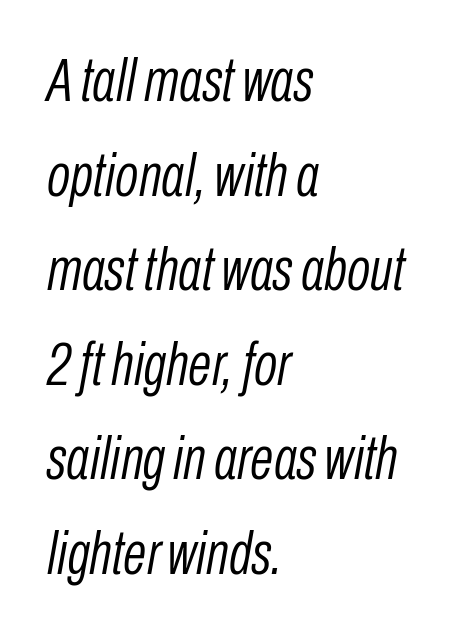
This reads as an unemphasized weight, regular at the heaviest. The face used here is proportionally spaced, like ordinary book or web type. The rendering uses a moderate line-height, typical for paragraphs. There is no visible air inserted between adjacent glyphs. These lines stack with their left ends in a neat column.
